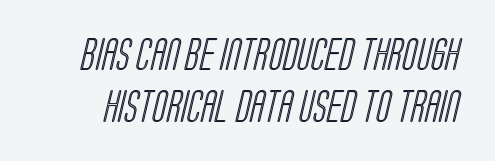
The image shows 33 px condensed type; set normal line spacing (1.59x), normal letter spacing, not underlined; a large x-height.
